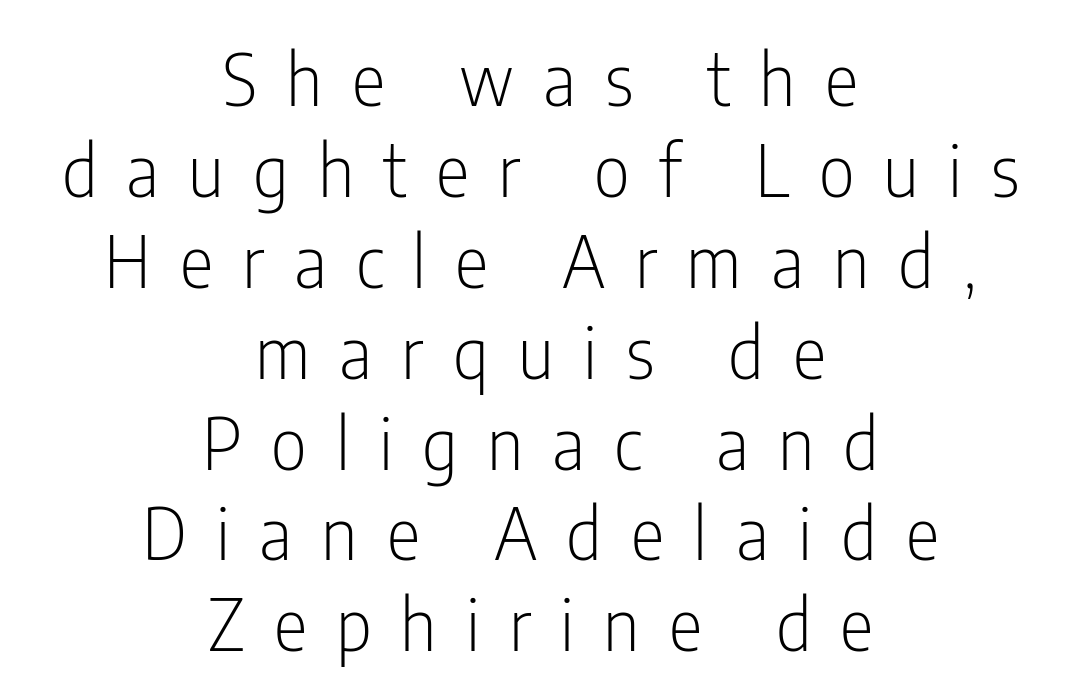
Students, note that the glyphs here are deliberately spaced far apart. This sample is center-justified, so both line endings float freely. No feet cap the strokes, marking this as sans-serif type. The strokes carry an ordinary text weight at most. The strip under each line holds only bare page.
